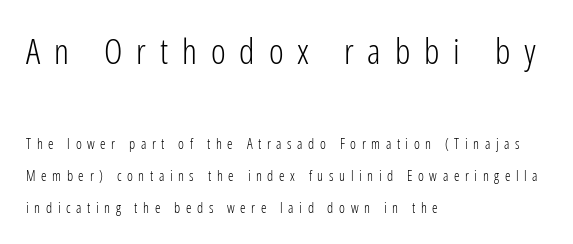
{"serif": "no", "italic": "no", "bold": "no", "weight": "light", "width": "condensed", "stroke_contrast": "low", "x_height": "medium", "monospaced": "no", "underline": "no", "align": "left", "line_spacing": "loose", "line_spacing_ratio": 2.28, "letter_spacing": "wide", "letter_spacing_em": 0.4, "larger_block": "first", "size_ratio": 2.5, "glyph_px": 35}
